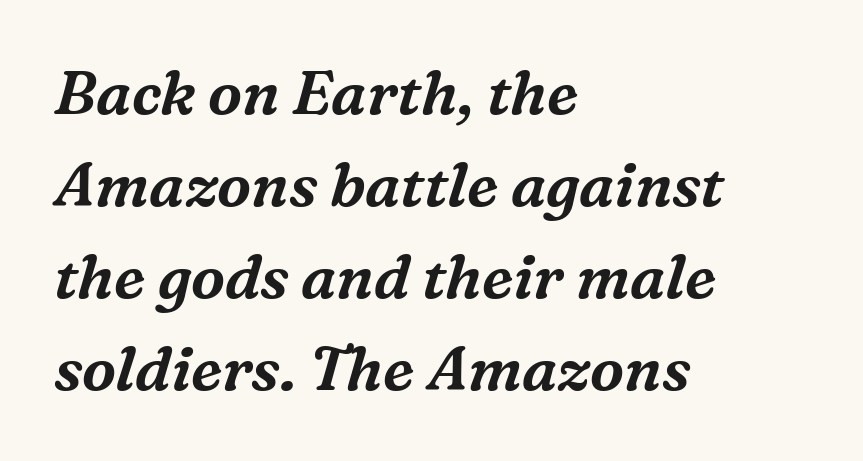
{"serif": "yes", "italic": "yes", "lean": "right", "slant_degrees": 16, "width": "normal", "stroke_contrast": "medium", "x_height": "medium", "monospaced": "no", "underline": "no", "align": "left", "line_spacing": "normal", "line_spacing_ratio": 1.51, "letter_spacing": "normal", "letter_spacing_em": 0.0, "glyph_px": 61}
